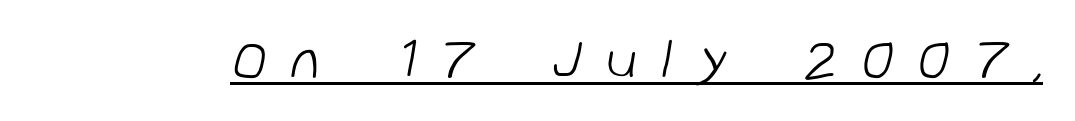
The weight would be labelled regular, book, light, or lighter still. No feet cap the strokes, marking this as sans-serif type. Look at the tracking — it's clearly loosened, letters drifting apart. Varying glyph widths throughout — classic text-font behaviour. Compared with undecorated copy, this sample adds a rule below the words.
